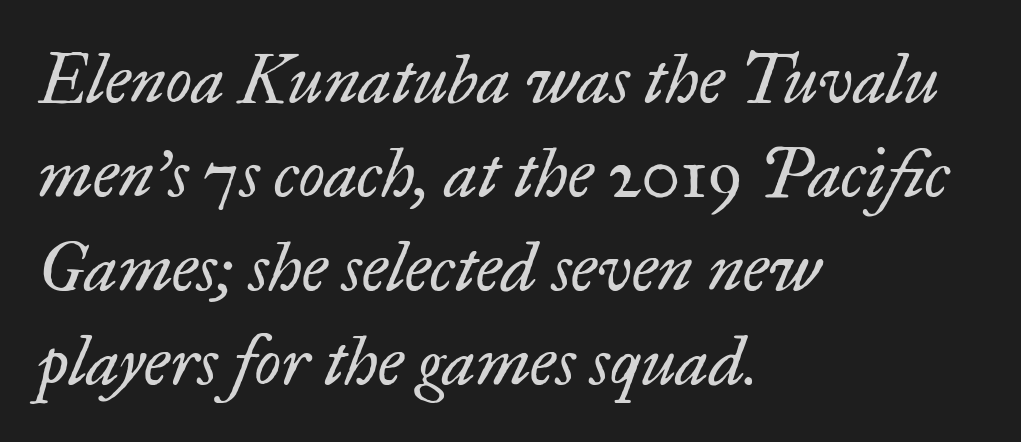
{"serif": "yes", "italic": "yes", "lean": "right", "slant_degrees": 17, "bold": "no", "weight": "regular", "width": "normal", "stroke_contrast": "low", "x_height": "small", "monospaced": "no", "underline": "no", "align": "left", "line_spacing": "normal", "line_spacing_ratio": 1.38, "letter_spacing": "normal", "letter_spacing_em": 0.0, "glyph_px": 68}
